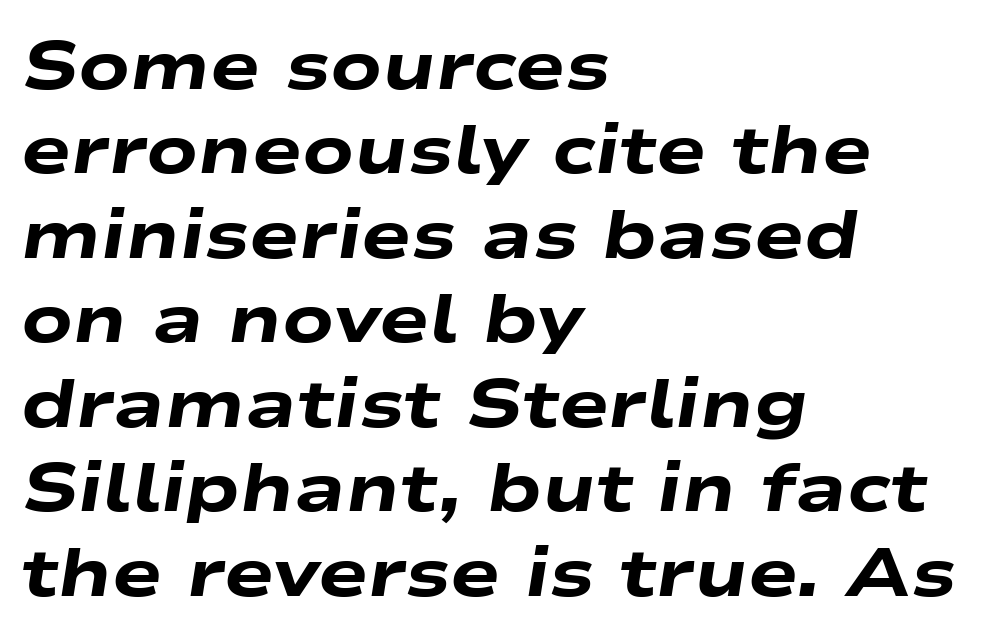
{"italic": "yes", "lean": "right", "slant_degrees": 9, "bold": "yes", "weight": "heavy", "width": "wide", "stroke_contrast": "low", "x_height": "medium", "monospaced": "no", "underline": "no", "align": "left", "line_spacing": "normal", "line_spacing_ratio": 1.26, "letter_spacing": "normal", "letter_spacing_em": 0.0, "glyph_px": 67}
